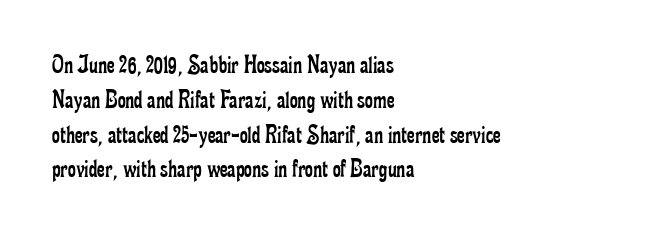
The image shows 27 px text type, upright; set left-aligned, normal line spacing (1.29x), normal letter spacing, not underlined.
